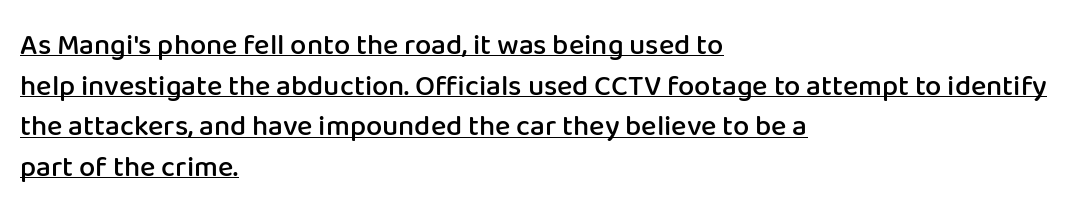
{"serif": "no", "italic": "no", "bold": "semi", "weight": "semibold", "width": "normal", "stroke_contrast": "low", "x_height": "medium", "monospaced": "no", "underline": "yes", "align": "left", "line_spacing": "normal", "line_spacing_ratio": 1.4, "letter_spacing": "normal", "letter_spacing_em": 0.0, "glyph_px": 29}
